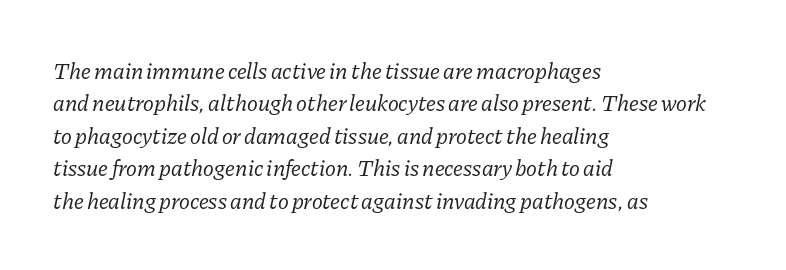
Layout note: lines flush left. Looking at the ascenders, they clearly lean. The rows are spaced the way most documents space them. Letters have the restrained weight of plain body copy at most.
